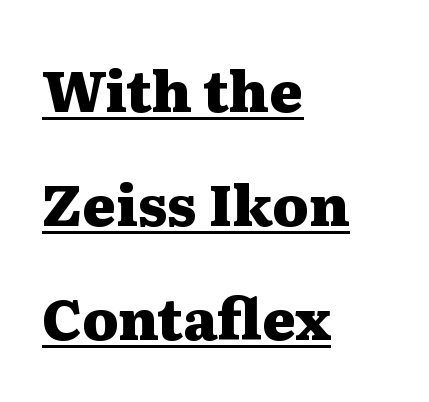
Ordinary non-slanted type is in use. Which margin do the lines hug? The left one — the right edge is uneven. The face used here is seriffed, in the tradition of book romans. Quick note: underline on. In terms of leading, this rendering errs on the spacious side.
